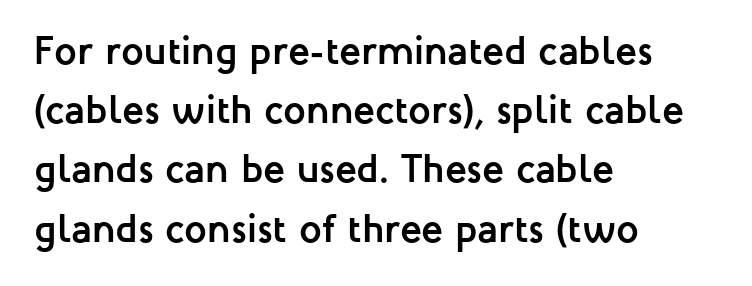
The image shows 40 px semibold sans-serif type, upright; set left-aligned, normal line spacing (1.48x), normal letter spacing, not underlined; low stroke contrast and a medium x-height.
